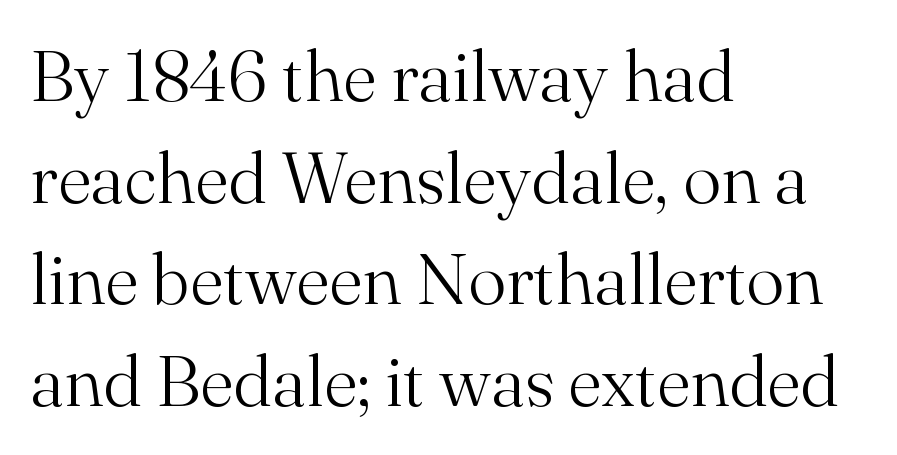
The image shows 72 px light serif type, upright; set left-aligned, normal line spacing (1.41x), normal letter spacing, not underlined; medium stroke contrast and a small x-height.
